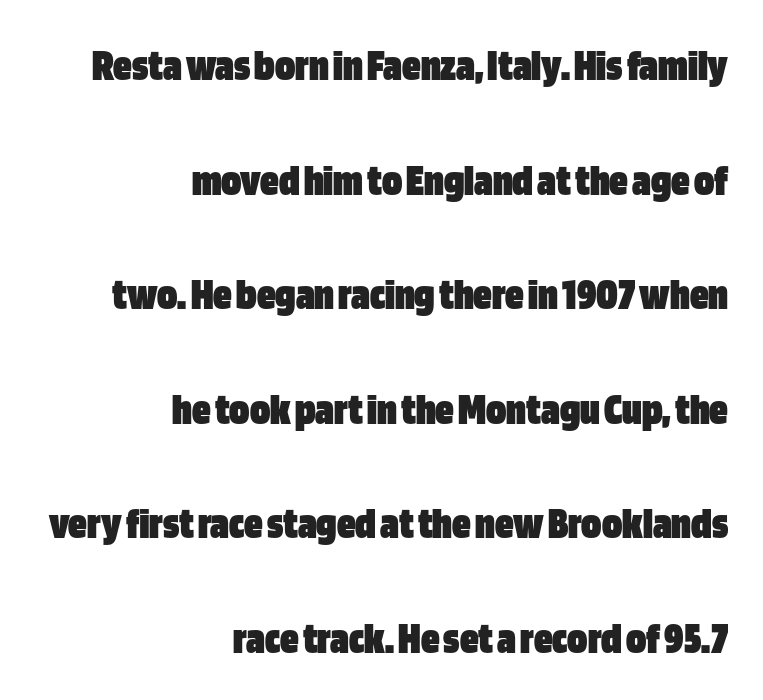
{"serif": "no", "italic": "no", "bold": "yes", "weight": "heavy", "width": "condensed", "stroke_contrast": "low", "x_height": "large", "monospaced": "no", "underline": "no", "align": "right", "line_spacing": "loose", "line_spacing_ratio": 2.49, "letter_spacing": "normal", "letter_spacing_em": 0.0, "glyph_px": 46}
